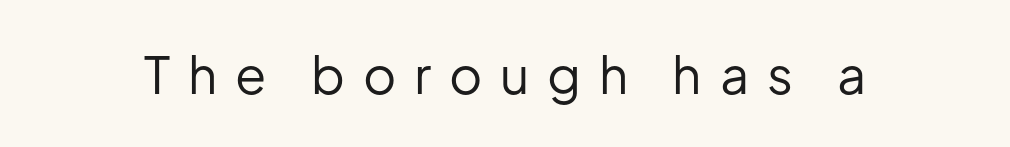
Q: Is the text bold? A: No.
Q: Is the text italic (slanted)? A: No, it is upright.
Q: Is the typeface a serif or a sans-serif typeface? A: Sans-serif.
Q: Is the text underlined? A: No.
Q: Is the spacing between letters normal or unusually wide? A: Unusually wide.
Q: Width (condensed, normal, or wide)? A: Normal.
Q: Stroke contrast? A: Low.
Q: x-height? A: Medium.
Q: Monospaced? A: No.
